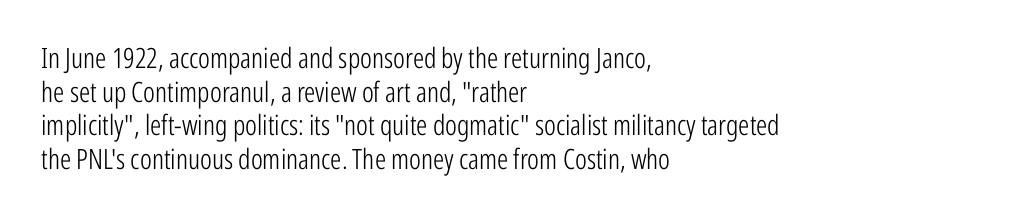
The image shows 28 px light, condensed sans-serif type, upright; set left-aligned, line spacing 1.2x, normal letter spacing, not underlined; low stroke contrast and a medium x-height.
